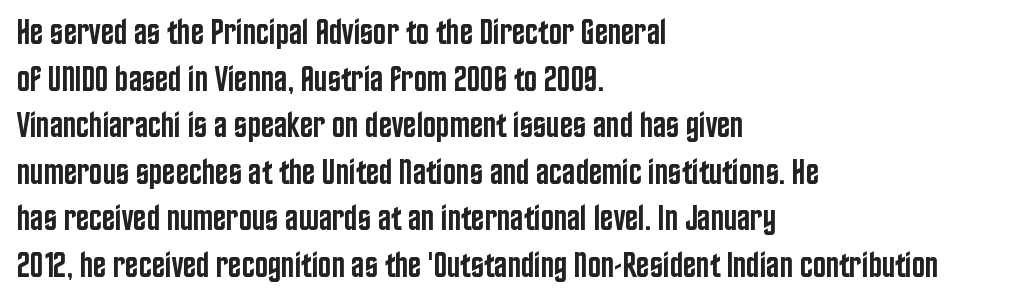
These lines were composed using upright roman letters. Note the varied advance widths — an 'i' is clearly narrower than an 'm'. The space beneath each line is pristine and unruled. Firm but not heavy-handed strokes: this text is semibold. Summary of vertical rhythm: regular, with standard interline spacing.
